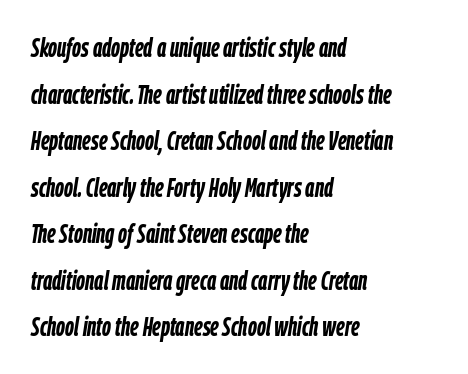
The sample has been set heavy, in full bold. Unmarked baselines from the first word to the last. An italicized treatment has been applied to the whole sample. One-word summary of the alignment: left. Students, note that the glyphs here touch the page at normal intervals.
